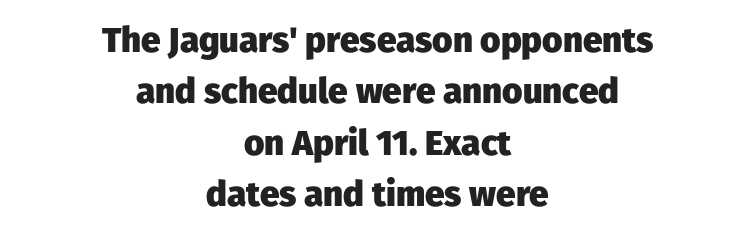
The image shows 35 px heavy sans-serif type, upright; set centered, normal line spacing (1.47x), normal letter spacing, not underlined; low stroke contrast and a medium x-height.
